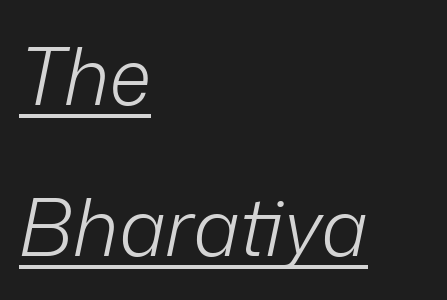
Each new line begins a long way beneath the previous one. Casual observation: everything's shoved over to the left. Decoration check: the copy is underlined. Style check: oblique. Do the characters align in a grid? No, the font is proportional.
